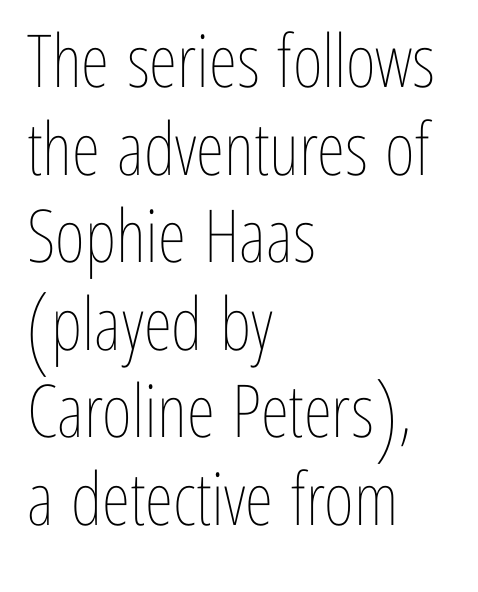
{"italic": "no", "bold": "no", "weight": "thin", "width": "condensed", "stroke_contrast": "low", "x_height": "medium", "monospaced": "no", "underline": "no", "align": "left", "line_spacing_ratio": 1.2, "letter_spacing": "normal", "letter_spacing_em": 0.0, "glyph_px": 73}
